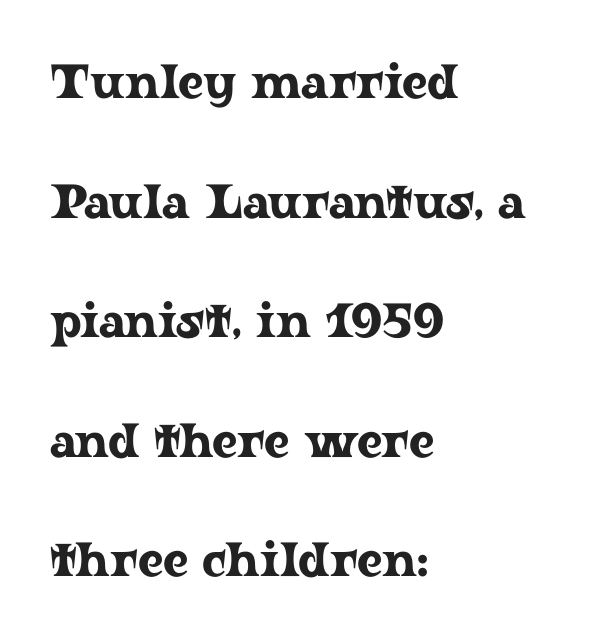
{"serif": "yes", "italic": "no", "width": "wide", "stroke_contrast": "low", "x_height": "medium", "monospaced": "no", "underline": "no", "align": "left", "line_spacing": "loose", "line_spacing_ratio": 2.49, "letter_spacing": "normal", "letter_spacing_em": 0.0, "glyph_px": 48}
